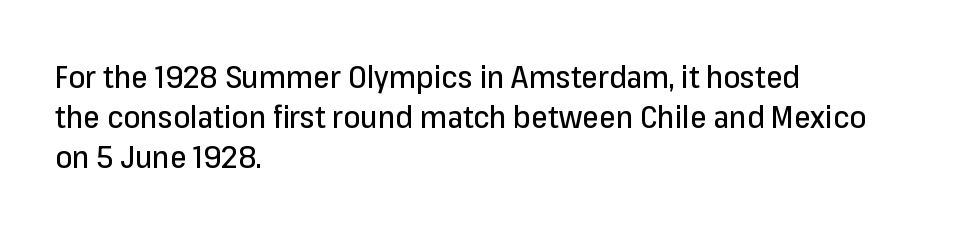
Q: Is the text italic (slanted)? A: No, it is upright.
Q: Is the typeface a serif or a sans-serif typeface? A: Sans-serif.
Q: Is the text underlined? A: No.
Q: How is the paragraph aligned? A: Left-aligned.
Q: Is the spacing between letters normal or unusually wide? A: Normal.
Q: Is the spacing between lines tight, normal or loose? A: Normal.
Q: Width (condensed, normal, or wide)? A: Normal.
Q: Stroke contrast? A: Low.
Q: x-height? A: Medium.
Q: Monospaced? A: No.
